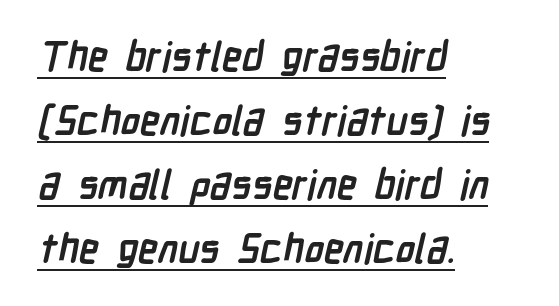
Q: Is the text bold? A: Yes.
Q: Is the typeface a serif or a sans-serif typeface? A: Sans-serif.
Q: Is the text underlined? A: Yes.
Q: How is the paragraph aligned? A: Left-aligned.
Q: Is the spacing between letters normal or unusually wide? A: Normal.
Q: Is the spacing between lines tight, normal or loose? A: Normal.
Q: Width (condensed, normal, or wide)? A: Condensed.
Q: Stroke contrast? A: Low.
Q: x-height? A: Medium.
Q: Monospaced? A: No.
